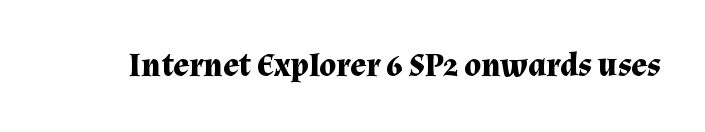
Q: Is the text bold? A: Yes.
Q: Is the text italic (slanted)? A: No, it is upright.
Q: Is the typeface a serif or a sans-serif typeface? A: Serif.
Q: Is the text underlined? A: No.
Q: Is the spacing between letters normal or unusually wide? A: Normal.
Q: Width (condensed, normal, or wide)? A: Normal.
Q: Stroke contrast? A: Medium.
Q: x-height? A: Medium.
Q: Monospaced? A: No.
